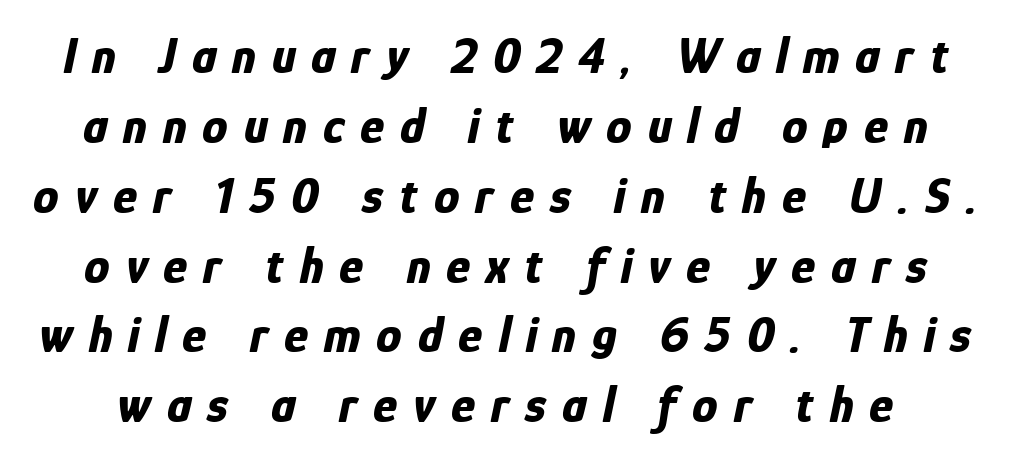
Q: Is the text bold? A: Yes.
Q: Is the text italic (slanted)? A: Yes, it leans right by about 12 degrees.
Q: Is the text underlined? A: No.
Q: Is the spacing between letters normal or unusually wide? A: Unusually wide.
Q: Is the spacing between lines tight, normal or loose? A: Normal.
Q: Width (condensed, normal, or wide)? A: Condensed.
Q: Stroke contrast? A: Low.
Q: x-height? A: Medium.
Q: Monospaced? A: No.
